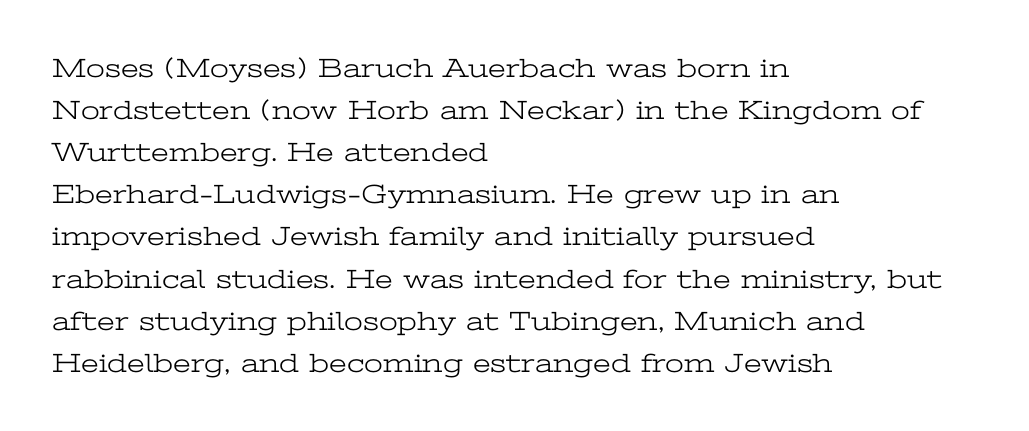
{"italic": "no", "bold": "no", "underline": "no", "align": "left", "line_spacing": "normal", "line_spacing_ratio": 1.56, "letter_spacing": "normal", "letter_spacing_em": 0.0, "glyph_px": 27}
